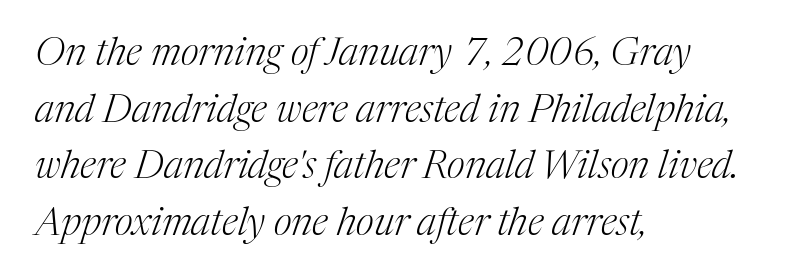
The image shows 39 px light serif type, italic (leaning right); set left-aligned, normal line spacing (1.45x), normal letter spacing, not underlined; medium stroke contrast and a medium x-height.
